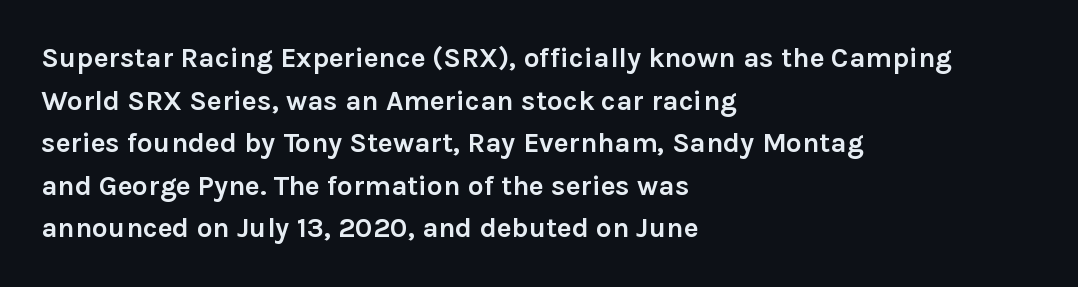
The leading is moderate, giving the passage an even texture. Tracking here is standard; glyphs follow each other at the usual distance. The letters advance in unequal steps, a hallmark of proportional type. Unmarked baselines from the first word to the last. Does the type have serifs? No, each stem ends abruptly. These lines were composed using upright roman letters.
